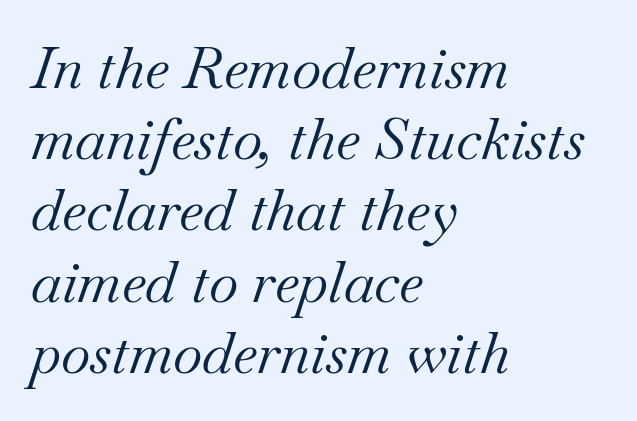
{"serif": "yes", "italic": "yes", "lean": "right", "slant_degrees": 18, "bold": "no", "weight": "regular", "width": "normal", "stroke_contrast": "medium", "x_height": "small", "monospaced": "no", "underline": "no", "align": "left", "line_spacing": "normal", "line_spacing_ratio": 1.25, "letter_spacing": "normal", "letter_spacing_em": 0.0, "glyph_px": 57}
